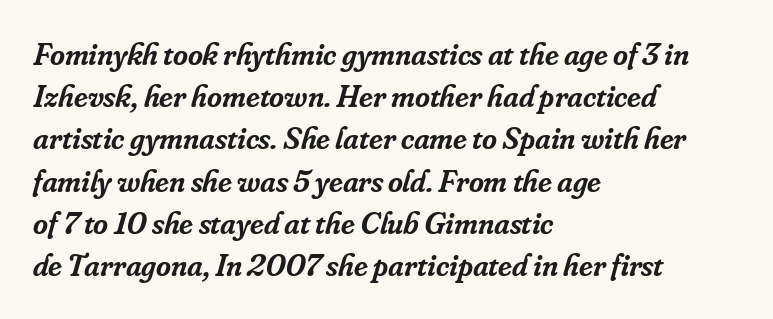
The image shows 32 px semibold serif type, italic (leaning right); set left-aligned, normal line spacing (1.32x), normal letter spacing, not underlined; low stroke contrast and a small x-height.
